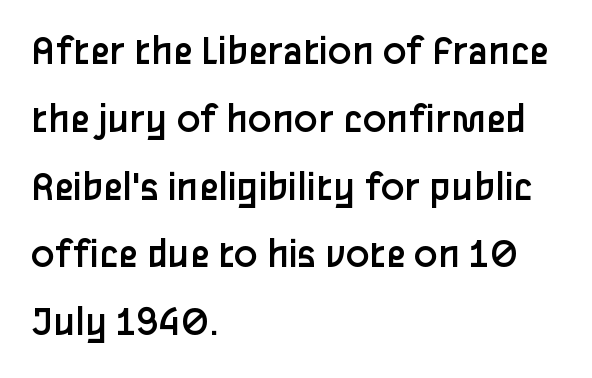
Note: no serifs on the glyphs. A normal amount of white space separates one row of letters from the next. The paragraph has a hard left edge and a soft right edge. The letters look calm and open, with moderate or lighter stems. The passage shown is not underscored anywhere. Between one letter and the next there's only the usual sliver of space.
